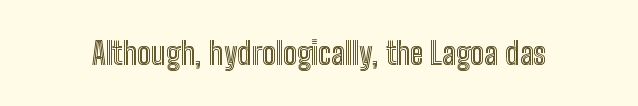
The foot of each line stays bare and open. This sample uses an upright cut, with every glyph sitting square on the baseline. Varying glyph widths throughout — classic text-font behaviour. This sample uses plain, unmodified letter spacing.
